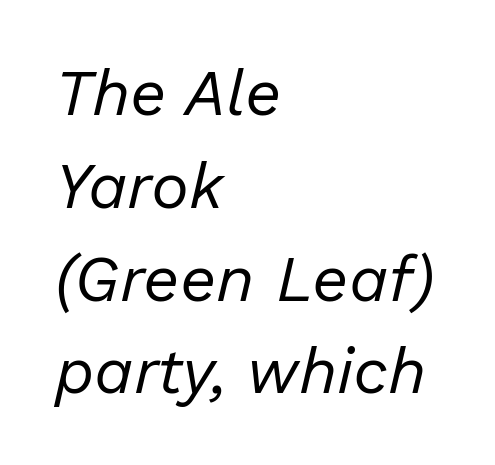
The image shows 64 px regular-weight type, italic (leaning right); set left-aligned, normal line spacing (1.45x), normal letter spacing, not underlined; low stroke contrast and a medium x-height.
